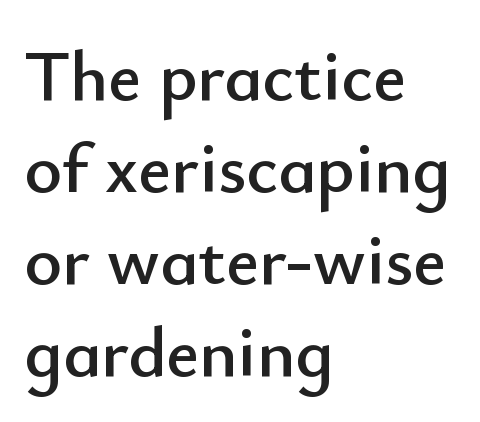
The image shows 72 px sans-serif type, upright; set left-aligned, normal line spacing (1.28x), normal letter spacing, not underlined; low stroke contrast and a small x-height.
